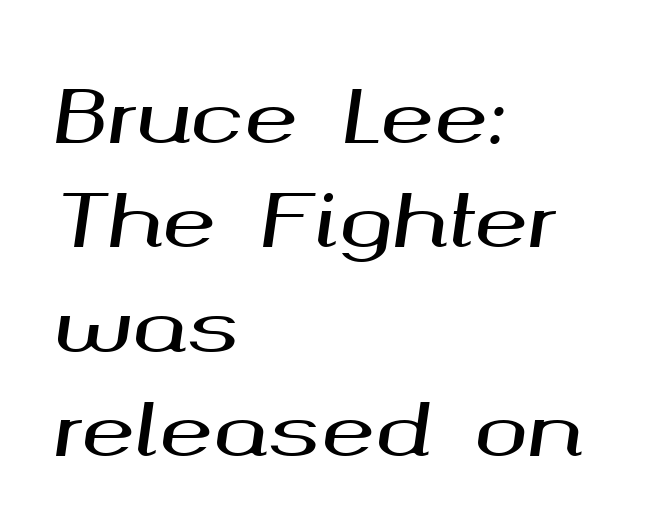
{"italic": "yes", "lean": "right", "slant_degrees": 8, "width": "wide", "stroke_contrast": "medium", "x_height": "medium", "monospaced": "no", "underline": "no", "align": "left", "line_spacing": "normal", "line_spacing_ratio": 1.45, "letter_spacing": "normal", "letter_spacing_em": 0.0, "glyph_px": 72}
